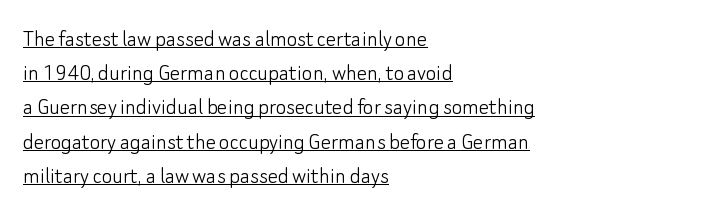
Characters remain perfectly vertical along every line. The passage shown stacks its lines at a standard gap. Alignment: flush left. Short note: letters normally spaced.
